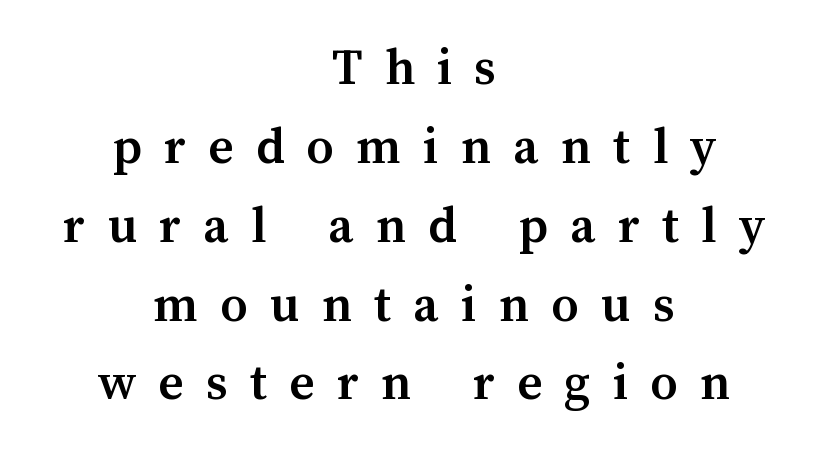
{"italic": "no", "bold": "yes", "weight": "semibold", "width": "normal", "stroke_contrast": "medium", "x_height": "medium", "monospaced": "no", "underline": "no", "align": "center", "line_spacing": "normal", "line_spacing_ratio": 1.46, "letter_spacing": "wide", "letter_spacing_em": 0.41, "glyph_px": 54}
